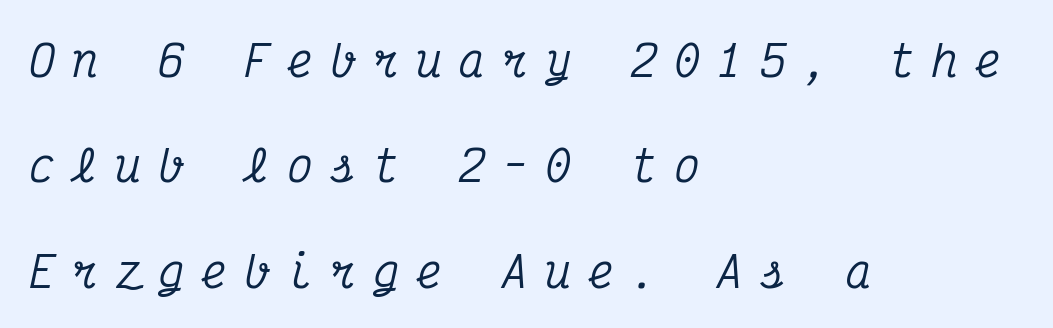
A typesetter would call this heavily tracked-out type. The space beneath each line is pristine and unruled. The passage is arranged the way most books set body copy — flush left. Widely set lines give the paragraph a tall, airy silhouette. Font category for this specimen: serif.
